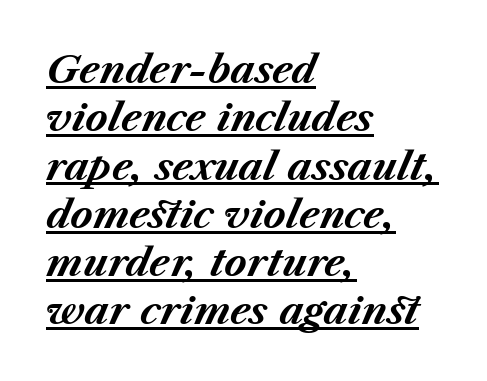
No extra tracking has been applied to these lines. This sample has the flowing, uneven cadence of proportional lettering. All the whitespace from short lines collects on the right. The vertical gap from one line to the next is medium. Notice how the stems are inclined rather than vertical — that's the hallmark of italics.
